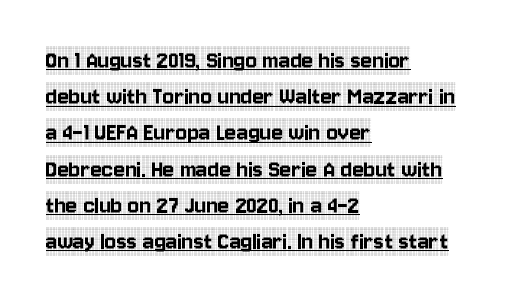
{"italic": "no", "underline": "yes", "align": "left", "line_spacing": "normal", "line_spacing_ratio": 1.34, "letter_spacing": "normal", "letter_spacing_em": 0.0, "glyph_px": 27}
